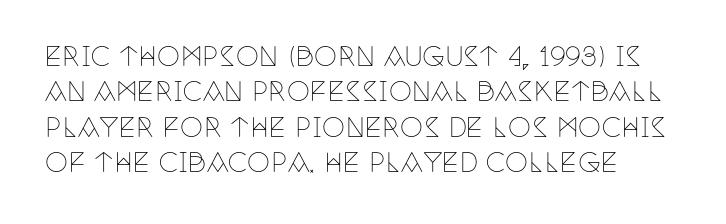
{"italic": "no", "bold": "no", "underline": "no", "line_spacing": "normal", "line_spacing_ratio": 1.36, "letter_spacing": "normal", "letter_spacing_em": 0.0, "glyph_px": 26}
